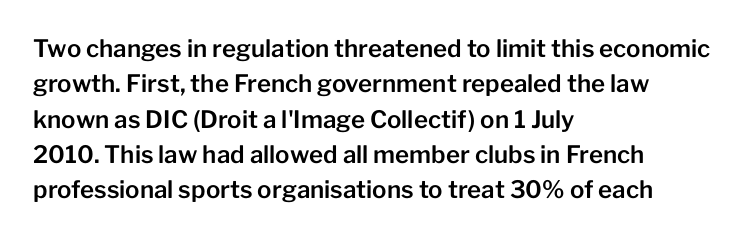
{"italic": "no", "underline": "no", "align": "left", "line_spacing": "normal", "line_spacing_ratio": 1.47, "letter_spacing": "normal", "letter_spacing_em": 0.0, "glyph_px": 24}
